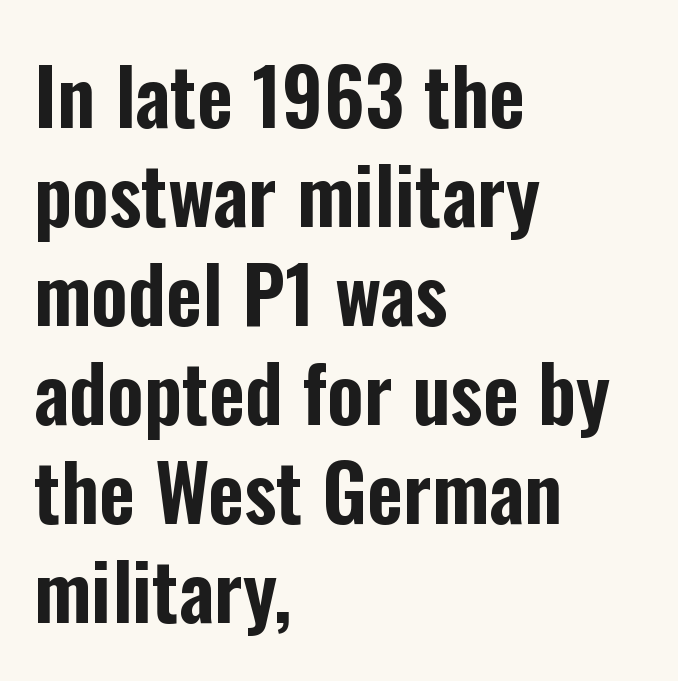
{"serif": "no", "italic": "no", "width": "condensed", "stroke_contrast": "low", "x_height": "medium", "monospaced": "no", "underline": "no", "align": "left", "line_spacing": "normal", "line_spacing_ratio": 1.27, "letter_spacing": "normal", "letter_spacing_em": 0.0, "glyph_px": 78}
